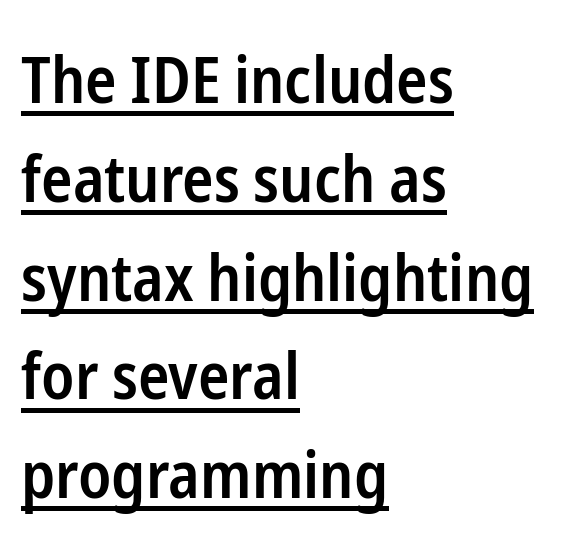
{"serif": "no", "italic": "no", "bold": "semi", "weight": "semibold", "width": "condensed", "stroke_contrast": "low", "x_height": "medium", "monospaced": "no", "underline": "yes", "align": "left", "line_spacing": "normal", "line_spacing_ratio": 1.52, "letter_spacing": "normal", "letter_spacing_em": 0.0, "glyph_px": 65}
